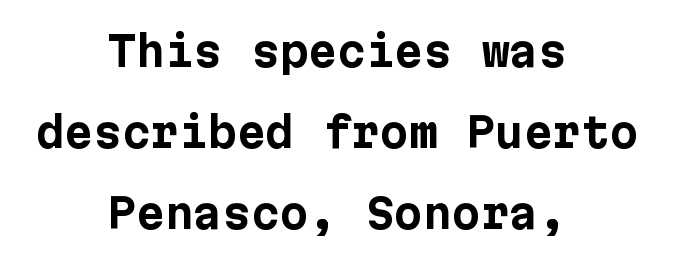
Q: Is the text bold? A: Yes.
Q: Is the text italic (slanted)? A: No, it is upright.
Q: Is the typeface a serif or a sans-serif typeface? A: Sans-serif.
Q: Is the text underlined? A: No.
Q: How is the paragraph aligned? A: Centered.
Q: Is the spacing between letters normal or unusually wide? A: Normal.
Q: Is the spacing between lines tight, normal or loose? A: Loose.
Q: Width (condensed, normal, or wide)? A: Normal.
Q: Stroke contrast? A: Low.
Q: x-height? A: Medium.
